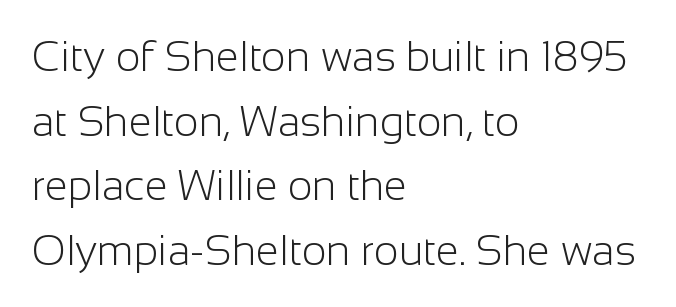
Each letter keeps its own natural width here, so spacing adapts to shape. This is not heavy type; no bold has been used. One-word summary of the alignment: left. The gaps between neighbouring characters are ordinary and unremarkable.
